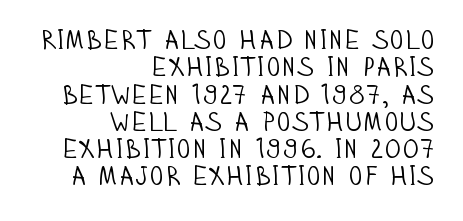
Horizontally, the lines are justified to the trailing edge only. These glyphs show unthickened strokes, regular width or finer. How are the letters spaced? Ordinarily, with no added tracking. Letters rest on an invisible, unmarked baseline. Every character sits straight up, as roman type does. Line spacing here is tight.
